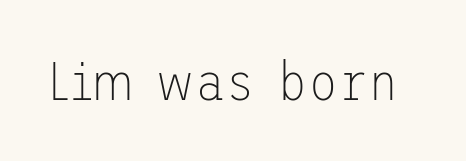
The designer went with a sans here, leaving each stem footless. The tracking reads as untouched default to a designer's eye. Underlining? Definitely not there. Nope, not italic — everything's standing straight. The passage shown is not bold in any degree.
